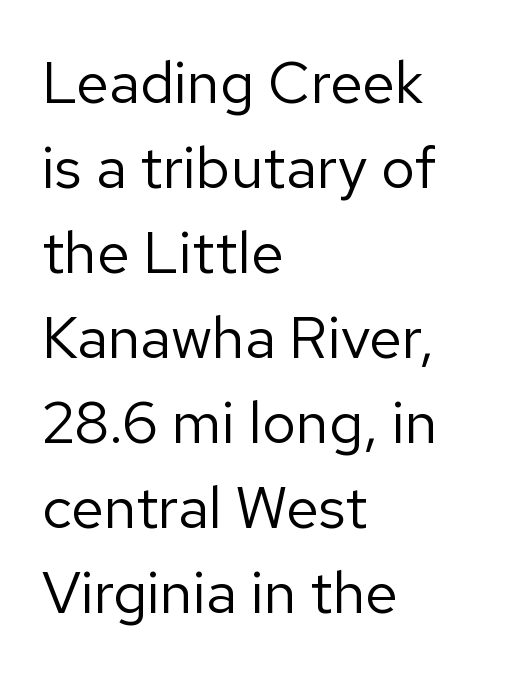
Typeset ragged right — the left edge is the straight one. Tracking here is standard; glyphs follow each other at the usual distance. The glyphs are unaccompanied by any horizontal stroke below them. The strokes carry an ordinary text weight at most. Varying glyph widths throughout — classic text-font behaviour.
